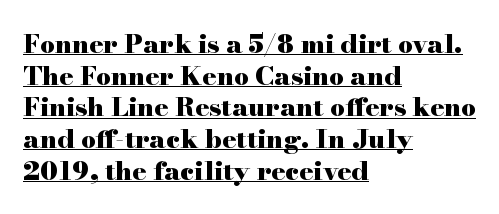
Do the letters lean? They stand straight. Horizontal alignment here is leftward, the default for most running prose. You can see a thin bar hugging the bottom of the glyphs. Heavy-handed strokes throughout: this text is bold.
